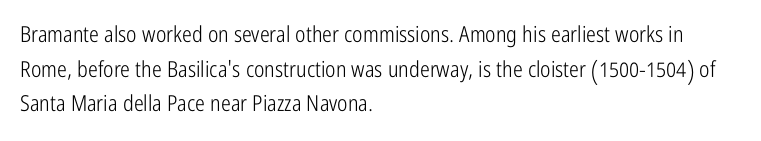
Which margin do the lines hug? The left one — the right edge is uneven. This is roman type, the default non-slanted kind. Summary of vertical rhythm: regular, with standard interline spacing. These glyphs show unthickened strokes, regular width or finer. The rendering keeps characters at their native spacing. The gap between lines stays unmarked.
